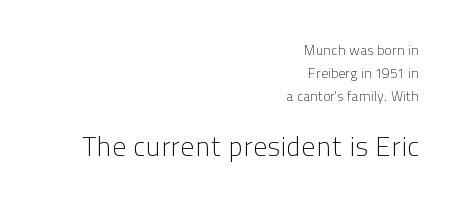
Q: Is the text bold? A: No.
Q: Is the text italic (slanted)? A: No, it is upright.
Q: Is the typeface a serif or a sans-serif typeface? A: Sans-serif.
Q: Is the text underlined? A: No.
Q: How is the paragraph aligned? A: Right-aligned.
Q: Is the spacing between letters normal or unusually wide? A: Normal.
Q: Is the spacing between lines tight, normal or loose? A: Normal.
Q: Which block of text is set in a larger size, the first (top) or the second (bottom)? A: The second (bottom) one.
Q: Width (condensed, normal, or wide)? A: Normal.
Q: Stroke contrast? A: Low.
Q: x-height? A: Medium.
Q: Monospaced? A: No.
